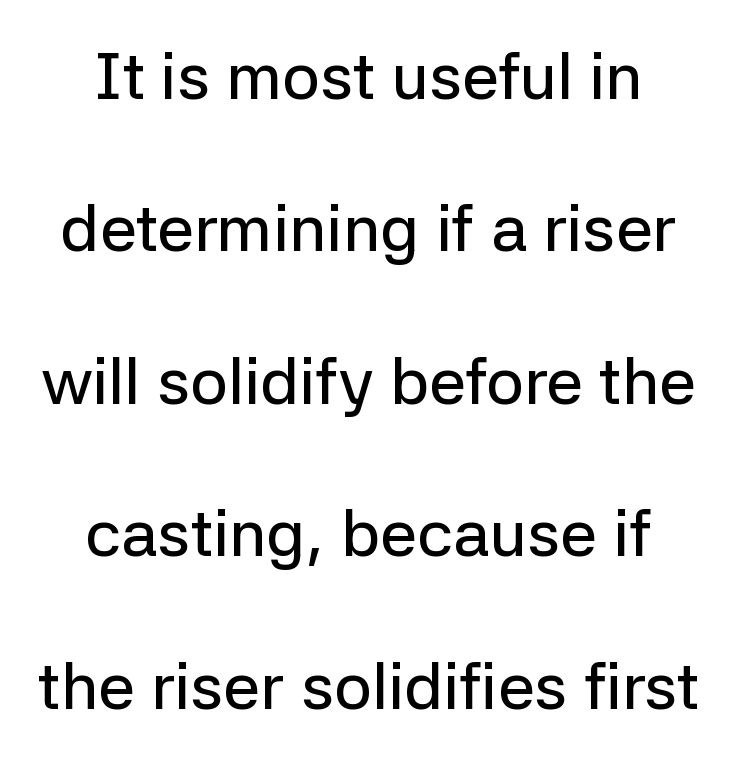
The image shows 66 px sans-serif type, upright; set loose line spacing (2.31x), normal letter spacing, not underlined; low stroke contrast and a medium x-height.
